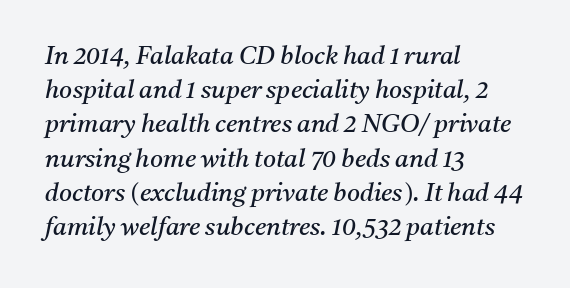
Q: Is the text bold? A: No.
Q: Is the text italic (slanted)? A: Yes, it leans right by about 11 degrees.
Q: Is the text underlined? A: No.
Q: How is the paragraph aligned? A: Left-aligned.
Q: Is the spacing between letters normal or unusually wide? A: Normal.
Q: Is the spacing between lines tight, normal or loose? A: Normal.
